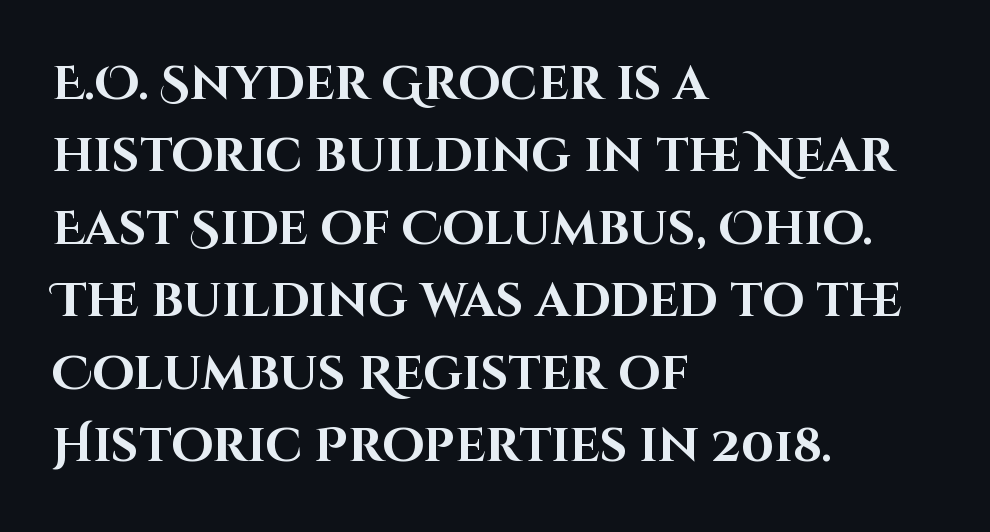
The image shows 48 px bold sans-serif type, upright; set left-aligned, normal line spacing (1.51x), normal letter spacing, not underlined; high stroke contrast and a large x-height.
